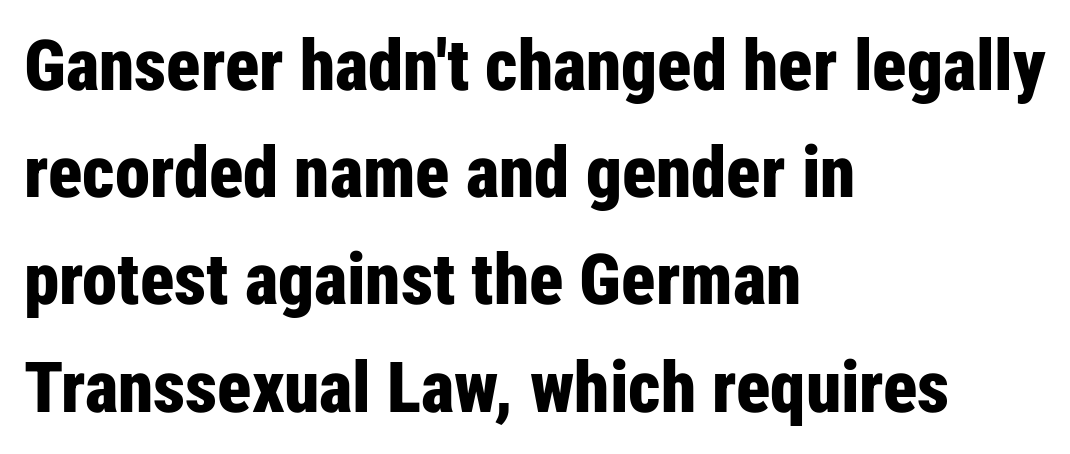
{"serif": "no", "italic": "no", "bold": "yes", "weight": "bold", "width": "condensed", "stroke_contrast": "low", "x_height": "medium", "monospaced": "no", "underline": "no", "align": "left", "line_spacing": "normal", "line_spacing_ratio": 1.51, "letter_spacing": "normal", "letter_spacing_em": 0.0, "glyph_px": 71}
